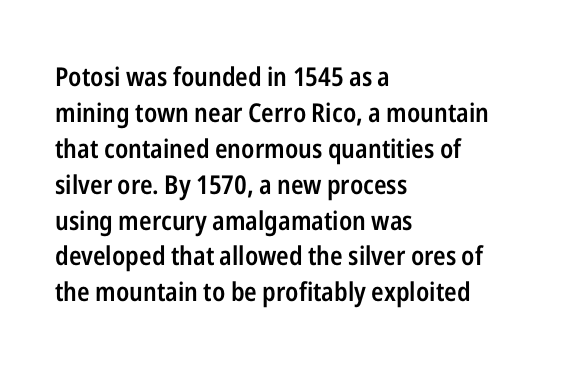
The image shows 26 px text type, upright; set left-aligned, normal line spacing (1.38x), normal letter spacing, not underlined.
